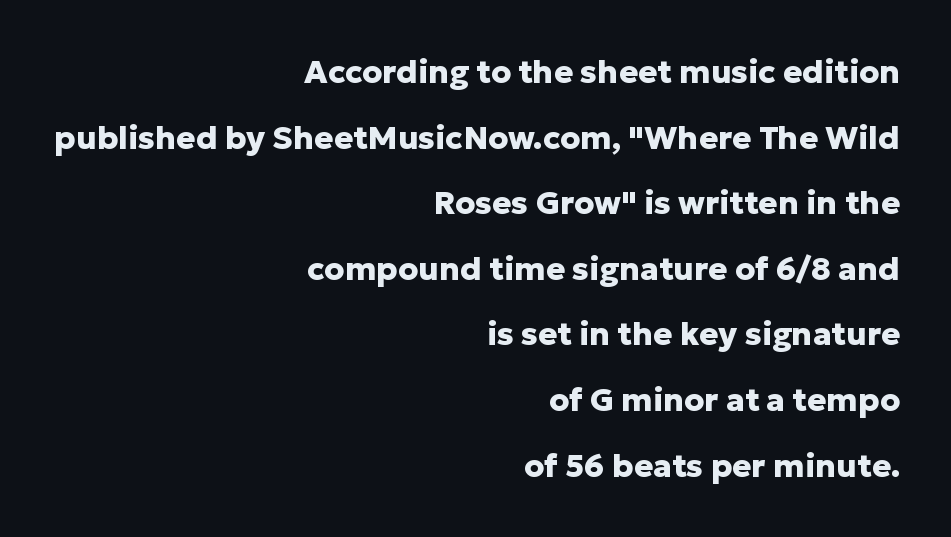
Q: Is the text bold? A: Yes.
Q: Is the text italic (slanted)? A: No, it is upright.
Q: Is the typeface a serif or a sans-serif typeface? A: Sans-serif.
Q: Is the text underlined? A: No.
Q: How is the paragraph aligned? A: Right-aligned.
Q: Is the spacing between letters normal or unusually wide? A: Normal.
Q: Is the spacing between lines tight, normal or loose? A: Loose.
Q: Width (condensed, normal, or wide)? A: Normal.
Q: Stroke contrast? A: Low.
Q: x-height? A: Medium.
Q: Monospaced? A: No.
